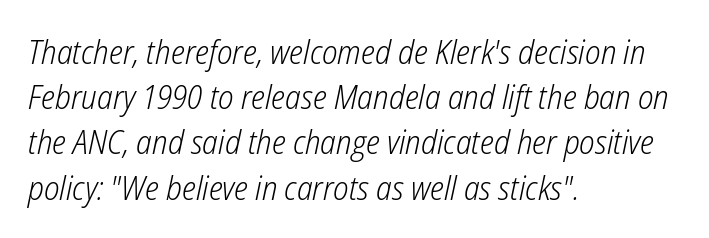
The image shows 33 px light, condensed type, italic (leaning right); set left-aligned, normal line spacing (1.37x), normal letter spacing, not underlined; low stroke contrast and a medium x-height.
